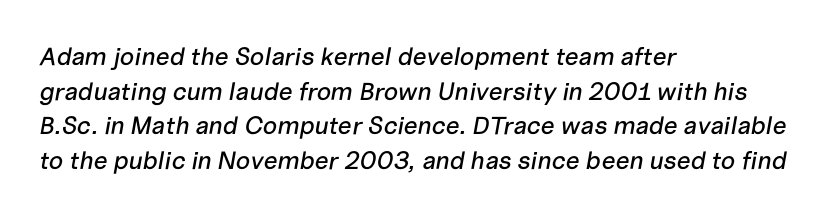
The image shows 25 px text type, italic (leaning right); set left-aligned, normal line spacing (1.39x), normal letter spacing, not underlined.
